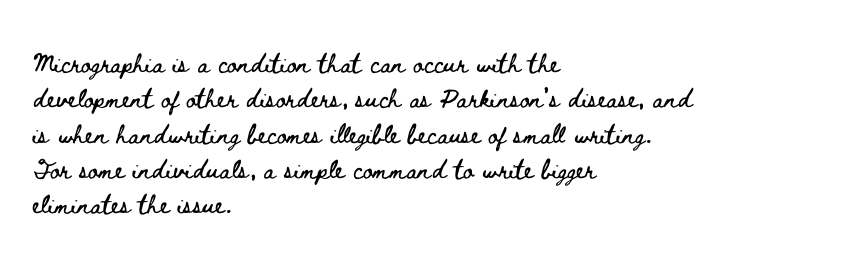
The image shows 24 px text type; set left-aligned, normal line spacing (1.47x), normal letter spacing, not underlined.
